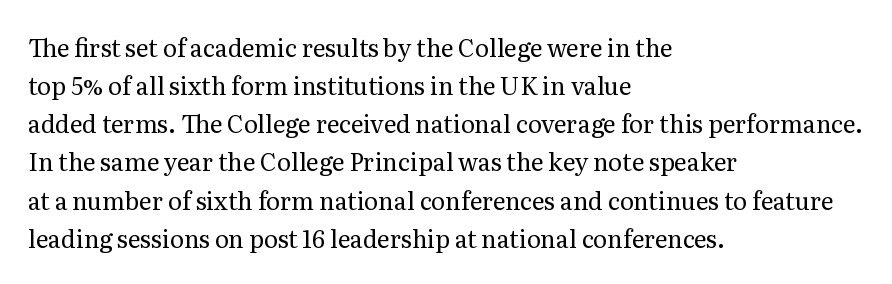
The image shows 24 px text type, upright; set left-aligned, normal line spacing (1.59x), normal letter spacing, not underlined.
